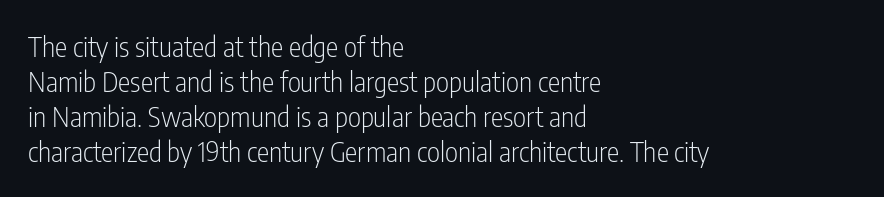
{"serif": "no", "italic": "no", "bold": "no", "weight": "light", "width": "condensed", "stroke_contrast": "low", "x_height": "medium", "monospaced": "no", "underline": "no", "align": "left", "line_spacing": "normal", "line_spacing_ratio": 1.25, "letter_spacing": "normal", "letter_spacing_em": 0.0, "glyph_px": 28}
